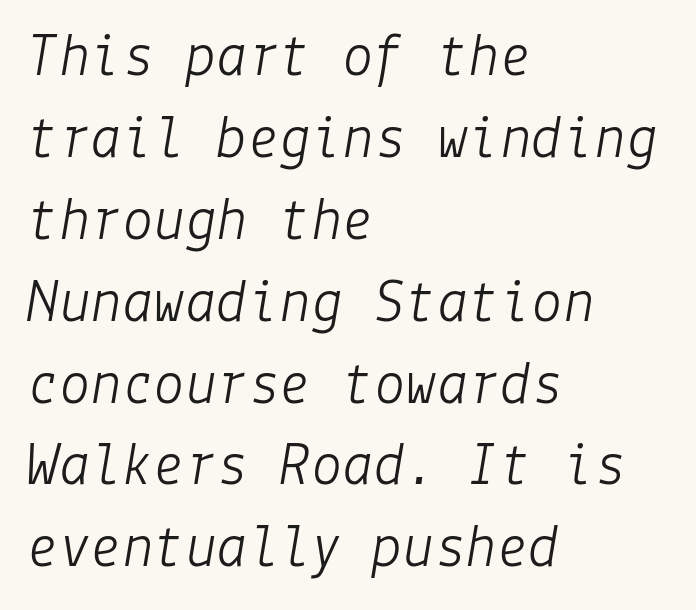
{"italic": "yes", "lean": "right", "slant_degrees": 9, "bold": "no", "weight": "light", "width": "normal", "stroke_contrast": "low", "x_height": "medium", "underline": "no", "align": "left", "line_spacing": "normal", "line_spacing_ratio": 1.3, "letter_spacing": "normal", "letter_spacing_em": 0.0, "glyph_px": 63}
